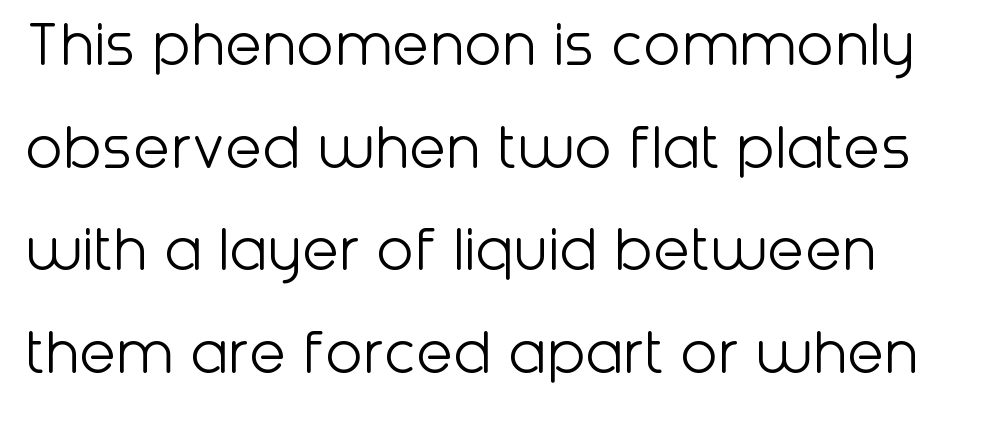
{"serif": "no", "italic": "no", "bold": "no", "weight": "light", "width": "normal", "stroke_contrast": "low", "x_height": "medium", "monospaced": "no", "underline": "no", "align": "left", "line_spacing": "normal", "line_spacing_ratio": 1.51, "letter_spacing": "normal", "letter_spacing_em": 0.0, "glyph_px": 68}
